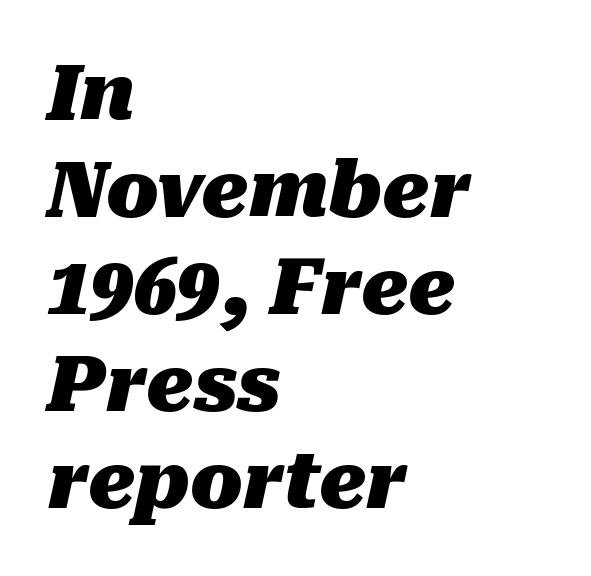
Glance below the letters and you will spot only blank space. Reading down the block, your eye returns to a fixed left position each line. Character widths vary here, with narrow letters taking less room than wide ones. Every character sits at an angle, as italics do. The glyphs have the mass of a bold cut.
